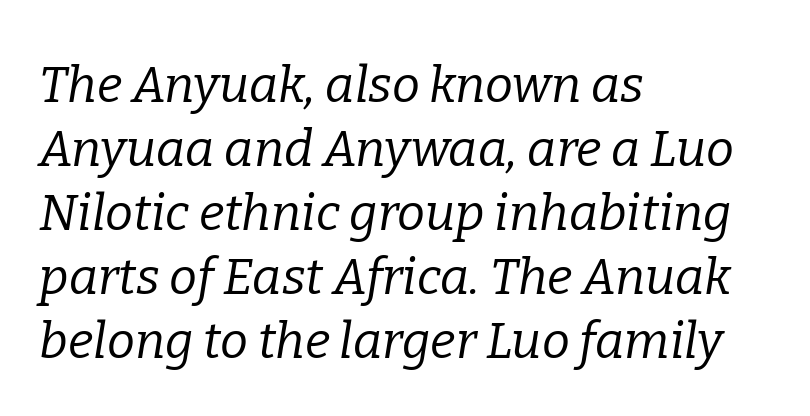
The image shows 50 px regular-weight serif type, italic (leaning right); set left-aligned, normal line spacing (1.28x), normal letter spacing, not underlined; low stroke contrast and a medium x-height.
